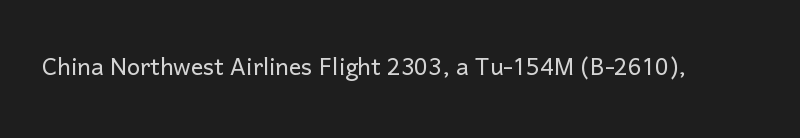
The image shows 31 px light sans-serif type, upright; set normal letter spacing, not underlined; low stroke contrast and a medium x-height.
